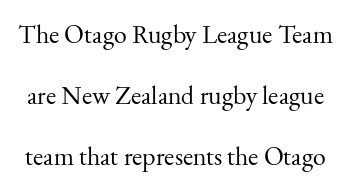
{"italic": "no", "bold": "no", "underline": "no", "line_spacing": "loose", "line_spacing_ratio": 2.35, "letter_spacing": "normal", "letter_spacing_em": 0.0, "glyph_px": 26}
